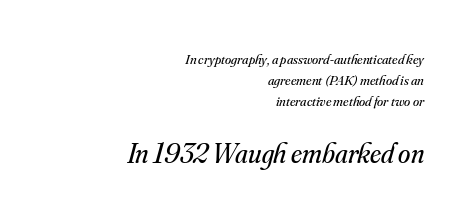
Block two is the big one; block one sits smaller above it. Slant detected: the letters are inclined. Is the stroke heavy? The answer is a plain regular-or-lighter. One glance says typical: line gaps are just what's usual. Each letter's strokes conclude with small projecting serifs.
